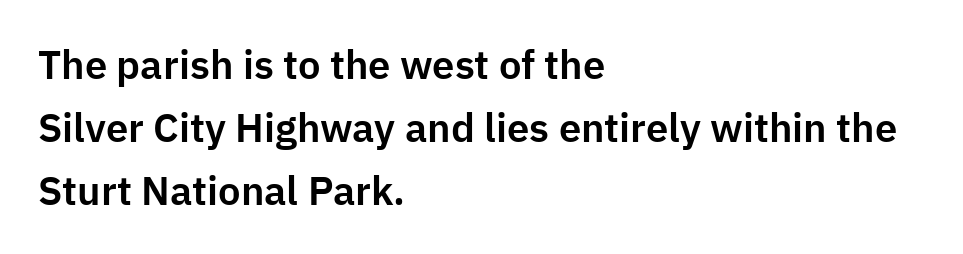
The image shows 40 px sans-serif type, upright; set left-aligned, normal line spacing (1.57x), normal letter spacing, not underlined; low stroke contrast and a medium x-height.
